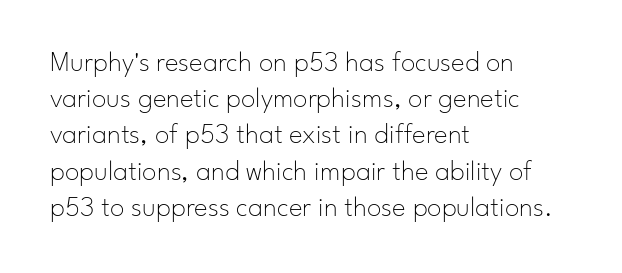
The image shows 29 px thin sans-serif type, upright; set left-aligned, normal line spacing (1.25x), normal letter spacing, not underlined; low stroke contrast and a small x-height.
